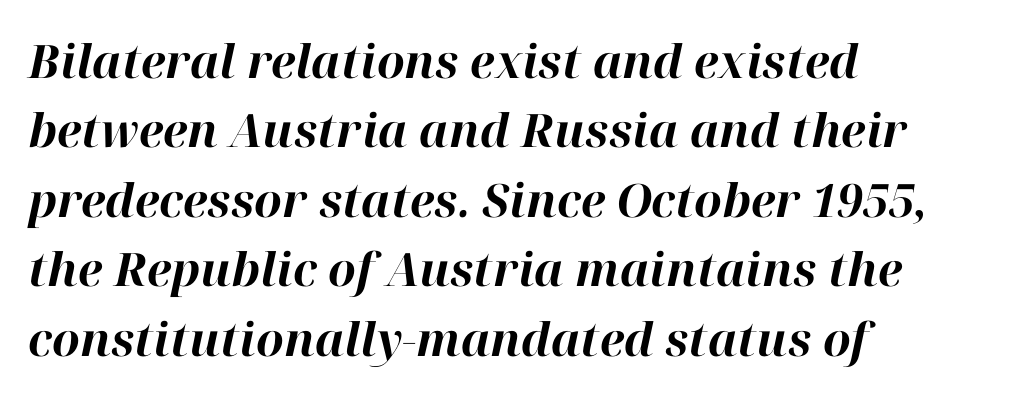
{"italic": "yes", "lean": "right", "slant_degrees": 12, "bold": "yes", "weight": "bold", "width": "normal", "stroke_contrast": "high", "x_height": "medium", "monospaced": "no", "underline": "no", "align": "left", "line_spacing": "normal", "line_spacing_ratio": 1.51, "letter_spacing": "normal", "letter_spacing_em": 0.0, "glyph_px": 46}
